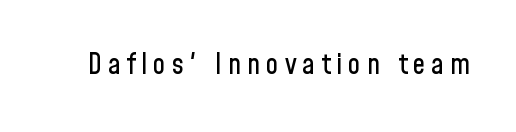
The image shows 28 px condensed sans-serif type, upright; set unusually wide letter spacing (+0.21 em), not underlined; low stroke contrast and a medium x-height.
